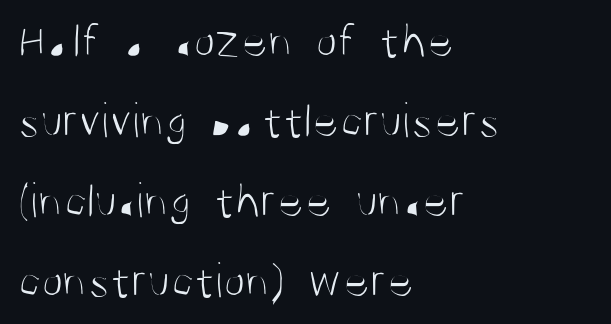
The image shows 50 px light, condensed sans-serif type, upright; set left-aligned, normal line spacing (1.6x), normal letter spacing, not underlined; medium stroke contrast and a large x-height.
